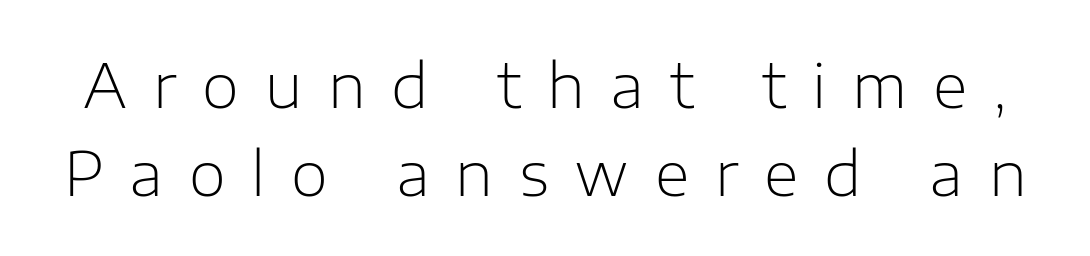
Short note: letters widely spaced. Unbolded letterforms with no extra heft. A clean baseline with only descenders dipping below it. The face used here is a sans, in the tradition of grotesques and geometrics. Think of a printed novel: that variable character pitch is what you see here.
